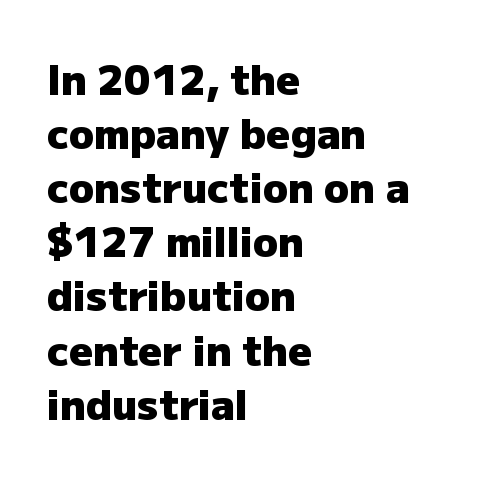
The image shows 41 px heavy sans-serif type, upright; set left-aligned, normal line spacing (1.32x), normal letter spacing, not underlined; low stroke contrast and a medium x-height.
